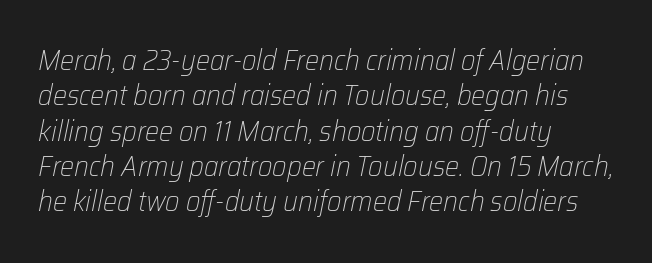
When letters slant like this, we call the style italic. The rendering uses natural spacing where letterforms have individual widths. The string is rendered with underlining switched off. Compared with a centered layout, this one pins lines to the left instead. Inter-character spacing is left at the font's built-in metrics.
